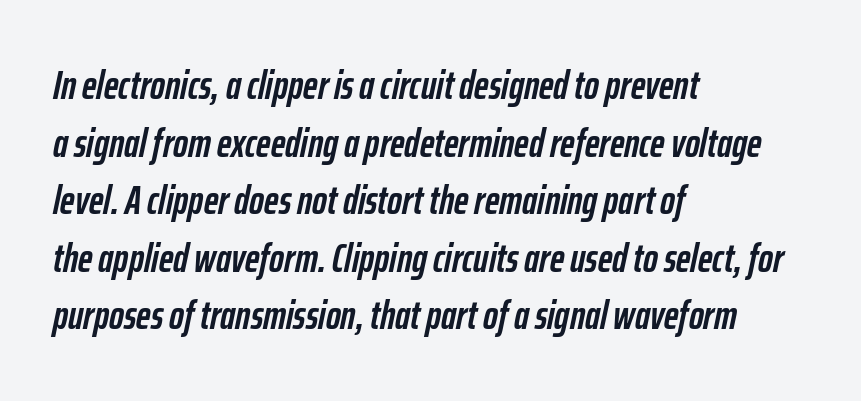
The image shows 40 px semibold, condensed type, italic (leaning right); set left-aligned, normal line spacing (1.44x), normal letter spacing, not underlined; low stroke contrast and a medium x-height.
